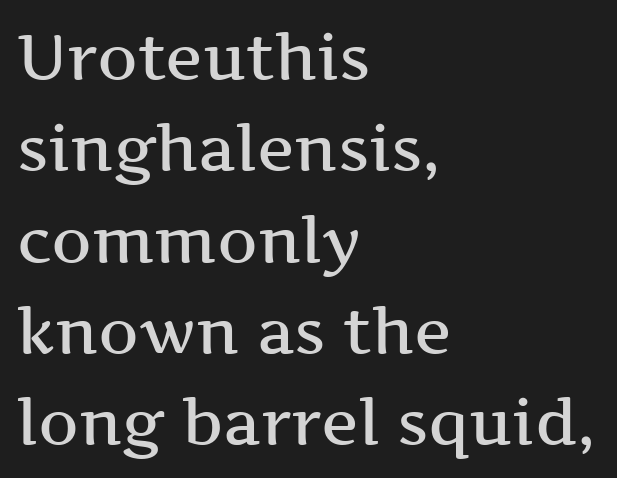
{"serif": "yes", "italic": "no", "bold": "semi", "weight": "semibold", "width": "wide", "stroke_contrast": "medium", "x_height": "medium", "monospaced": "no", "underline": "no", "align": "left", "line_spacing": "normal", "line_spacing_ratio": 1.45, "letter_spacing": "normal", "letter_spacing_em": 0.0, "glyph_px": 63}
